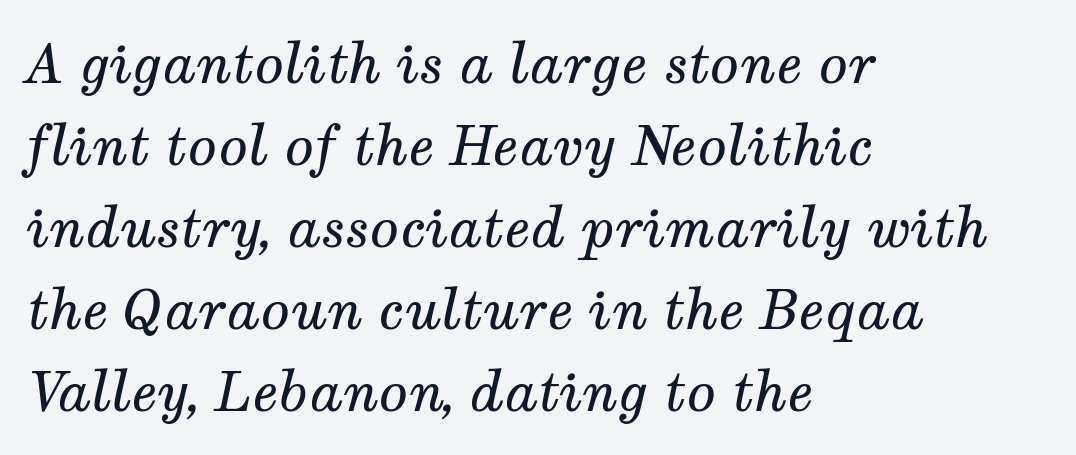
Q: Is the text bold? A: No.
Q: Is the text italic (slanted)? A: Yes, it leans right by about 12 degrees.
Q: Is the typeface a serif or a sans-serif typeface? A: Serif.
Q: Is the text underlined? A: No.
Q: How is the paragraph aligned? A: Left-aligned.
Q: Is the spacing between letters normal or unusually wide? A: Normal.
Q: Is the spacing between lines tight, normal or loose? A: Normal.
Q: Width (condensed, normal, or wide)? A: Normal.
Q: Stroke contrast? A: Medium.
Q: x-height? A: Medium.
Q: Monospaced? A: No.
